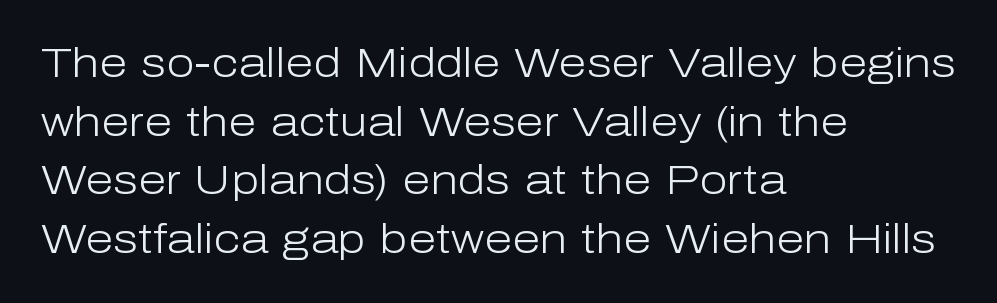
When letters stand straight like this, we call the style roman or upright. A quiet, ordinary-to-light weight characterises the typeface. The designer went with a sans here, leaving each stem footless. How are the letters spaced? Ordinarily, with no added tracking. What's the leading like? Ordinary, nothing unusual.
